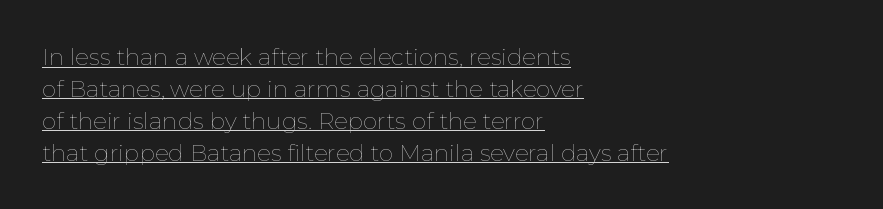
Q: Is the text bold? A: No.
Q: Is the text italic (slanted)? A: No, it is upright.
Q: Is the text underlined? A: Yes.
Q: How is the paragraph aligned? A: Left-aligned.
Q: Is the spacing between letters normal or unusually wide? A: Normal.
Q: Is the spacing between lines tight, normal or loose? A: Normal.
